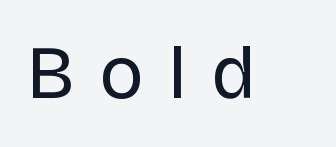
The image shows 75 px regular-weight sans-serif type, upright; set unusually wide letter spacing (+0.36 em), not underlined; low stroke contrast and a large x-height.
